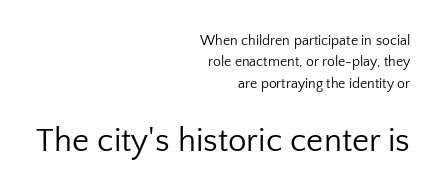
{"serif": "no", "italic": "no", "bold": "no", "weight": "regular", "width": "normal", "stroke_contrast": "low", "x_height": "medium", "monospaced": "no", "underline": "no", "align": "right", "line_spacing": "normal", "line_spacing_ratio": 1.52, "letter_spacing": "normal", "letter_spacing_em": 0.0, "larger_block": "second", "size_ratio": 2.36, "glyph_px": 33}
